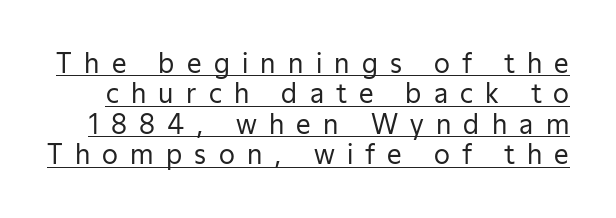
Q: Is the text bold? A: No.
Q: Is the text italic (slanted)? A: No, it is upright.
Q: Is the text underlined? A: Yes.
Q: Is the spacing between letters normal or unusually wide? A: Unusually wide.
